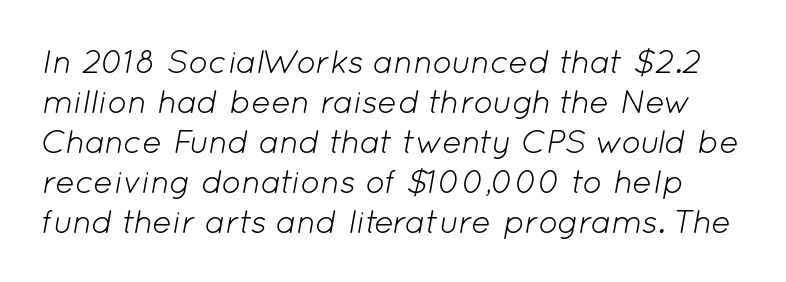
The image shows 33 px light type, italic (leaning right); set line spacing 1.21x, normal letter spacing, not underlined; low stroke contrast and a medium x-height.
